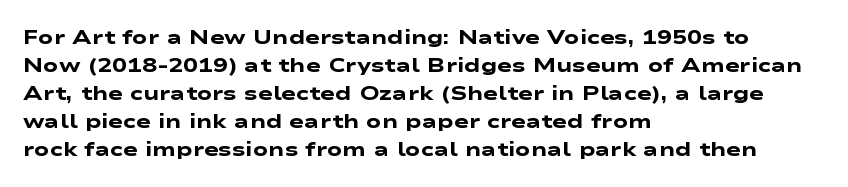
Q: Is the text bold? A: Yes.
Q: Is the text underlined? A: No.
Q: How is the paragraph aligned? A: Left-aligned.
Q: Is the spacing between letters normal or unusually wide? A: Normal.
Q: Is the spacing between lines tight, normal or loose? A: Normal.
